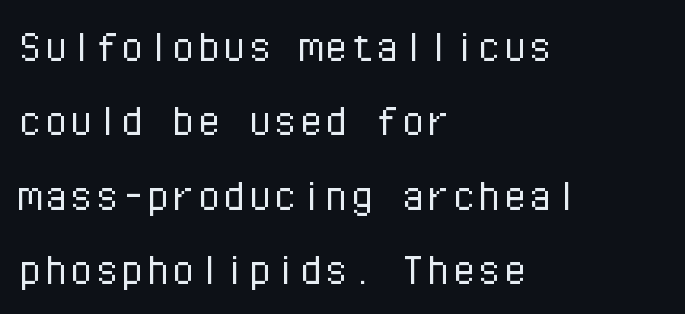
Q: Is the text bold? A: No.
Q: Is the text italic (slanted)? A: No, it is upright.
Q: Is the typeface a serif or a sans-serif typeface? A: Sans-serif.
Q: Is the text underlined? A: No.
Q: How is the paragraph aligned? A: Left-aligned.
Q: Is the spacing between letters normal or unusually wide? A: Normal.
Q: Is the spacing between lines tight, normal or loose? A: Normal.
Q: Width (condensed, normal, or wide)? A: Normal.
Q: Stroke contrast? A: Low.
Q: x-height? A: Medium.
Q: Monospaced? A: Yes.
